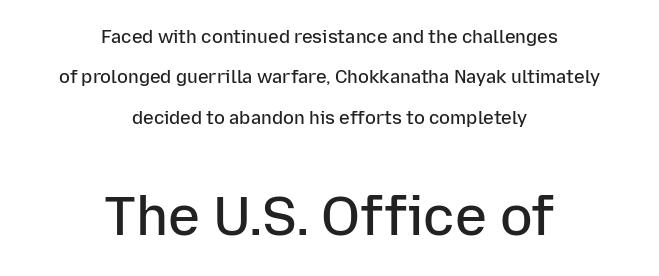
Q: Is the text bold? A: Semi-bold.
Q: Is the text italic (slanted)? A: No, it is upright.
Q: Is the typeface a serif or a sans-serif typeface? A: Sans-serif.
Q: Is the text underlined? A: No.
Q: How is the paragraph aligned? A: Centered.
Q: Is the spacing between letters normal or unusually wide? A: Normal.
Q: Is the spacing between lines tight, normal or loose? A: Loose.
Q: Which block of text is set in a larger size, the first (top) or the second (bottom)? A: The second (bottom) one.
Q: Width (condensed, normal, or wide)? A: Normal.
Q: Stroke contrast? A: Low.
Q: x-height? A: Medium.
Q: Monospaced? A: No.
